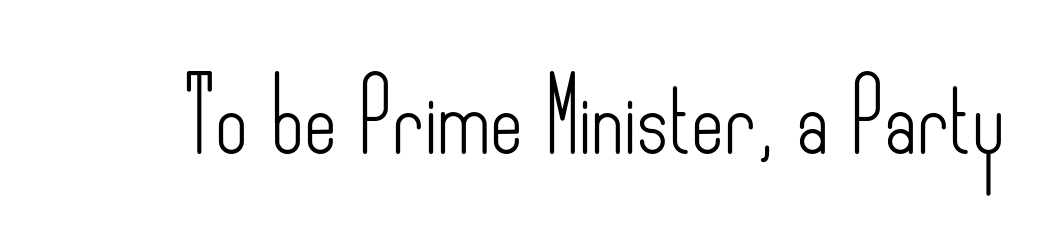
In terms of posture, this sample is upright. Stems and bowls with no extra thickness — not bold. A bare baseline throughout the passage. A typesetter would call this zero additional tracking. Nope, no serifs anywhere on these letters.
